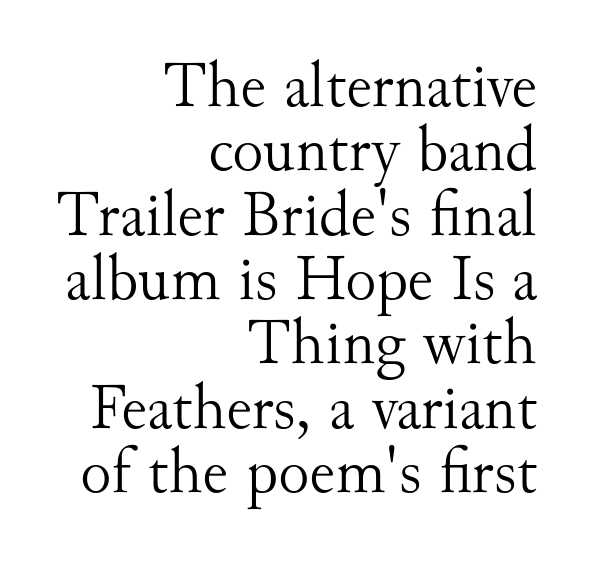
The image shows 65 px light serif type, upright; set right-aligned, tight line spacing (0.99x), normal letter spacing, not underlined; medium stroke contrast and a small x-height.
